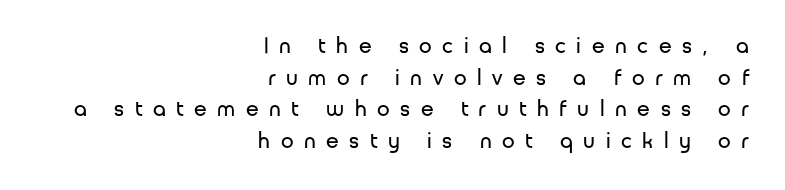
The image shows 23 px text type, upright; set right-aligned, normal line spacing (1.37x), unusually wide letter spacing (+0.46 em), not underlined.
